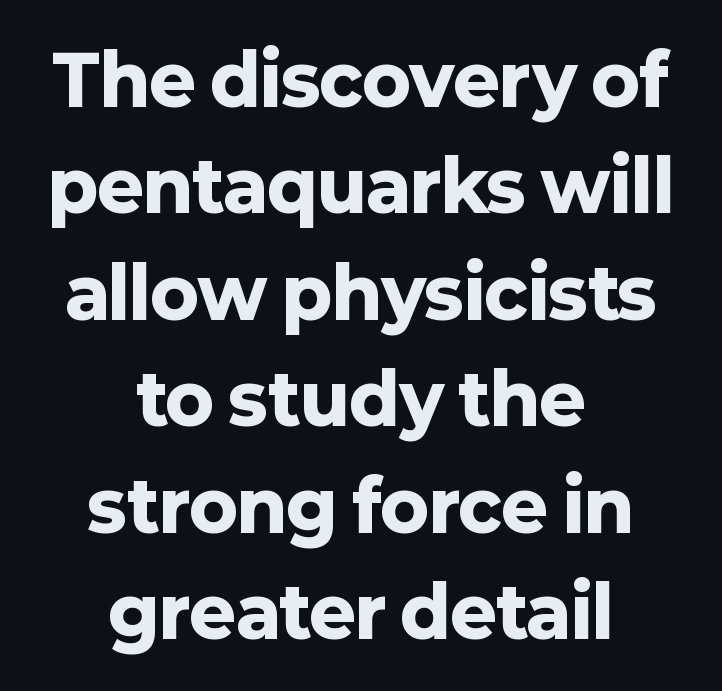
The image shows 70 px heavy sans-serif type, upright; set centered, normal line spacing (1.52x), normal letter spacing, not underlined; low stroke contrast and a medium x-height.
